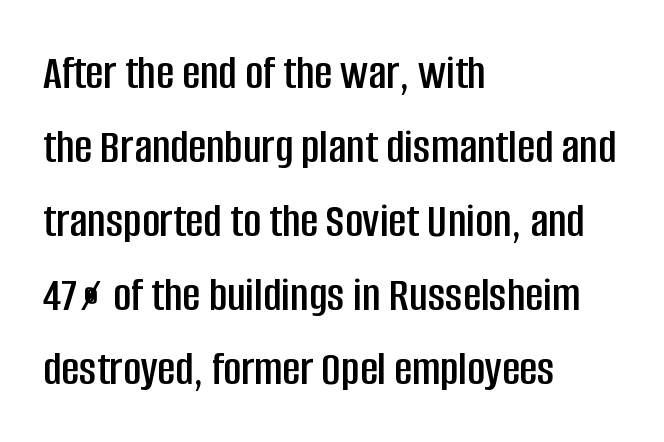
The image shows 49 px condensed sans-serif type, upright; set left-aligned, normal line spacing (1.51x), normal letter spacing, not underlined; low stroke contrast and a large x-height.
